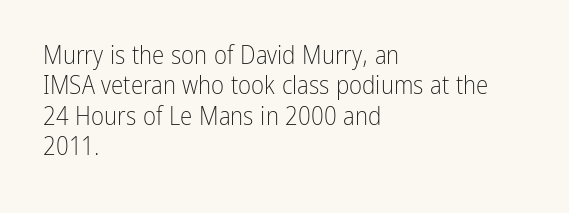
{"italic": "no", "bold": "no", "underline": "no", "align": "left", "line_spacing_ratio": 1.22, "letter_spacing": "normal", "letter_spacing_em": 0.0, "glyph_px": 25}
